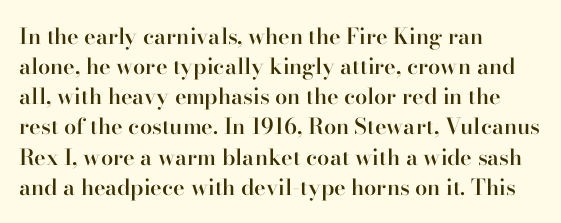
The rows are spaced the way most documents space them. Default kerning and tracking; the words read as compact shapes. Reading down the block, your eye returns to a fixed left position each line. The lettering stays uniformly vertical, giving the passage a roman look. Set as a demibold, roughly 600 on the weight scale.
